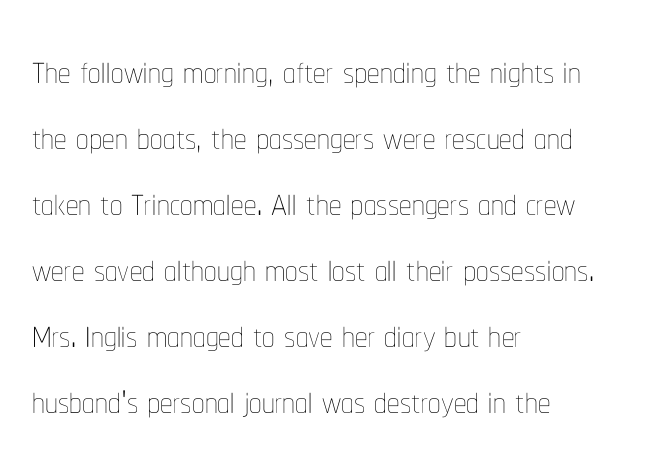
Q: Is the text bold? A: No.
Q: Is the text italic (slanted)? A: No, it is upright.
Q: Is the text underlined? A: No.
Q: How is the paragraph aligned? A: Left-aligned.
Q: Is the spacing between letters normal or unusually wide? A: Normal.
Q: Is the spacing between lines tight, normal or loose? A: Normal.
Q: Width (condensed, normal, or wide)? A: Condensed.
Q: Stroke contrast? A: Low.
Q: x-height? A: Medium.
Q: Monospaced? A: No.
